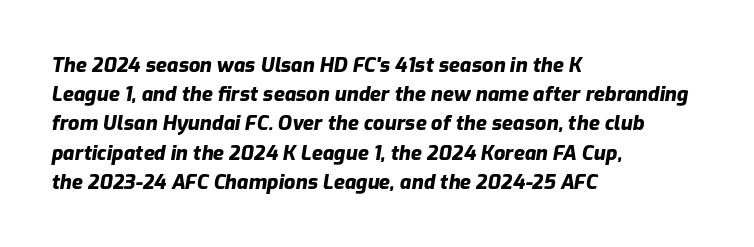
{"italic": "yes", "lean": "right", "slant_degrees": 9, "bold": "yes", "underline": "no", "align": "left", "line_spacing": "normal", "line_spacing_ratio": 1.46, "letter_spacing": "normal", "letter_spacing_em": 0.0, "glyph_px": 20}
